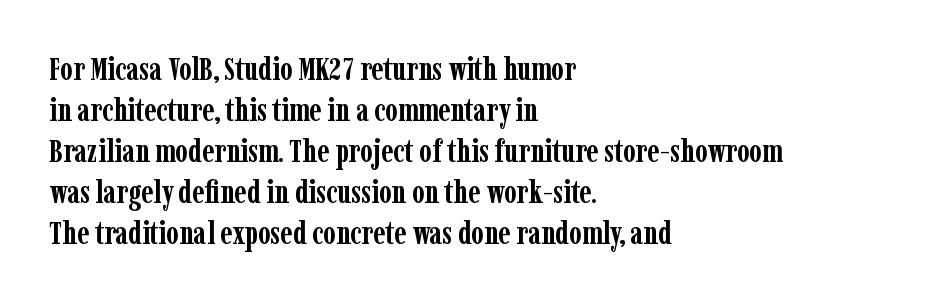
Q: Is the text bold? A: Yes.
Q: Is the text italic (slanted)? A: No, it is upright.
Q: Is the typeface a serif or a sans-serif typeface? A: Serif.
Q: Is the text underlined? A: No.
Q: How is the paragraph aligned? A: Left-aligned.
Q: Is the spacing between letters normal or unusually wide? A: Normal.
Q: Is the spacing between lines tight, normal or loose? A: Normal.
Q: Width (condensed, normal, or wide)? A: Condensed.
Q: Stroke contrast? A: Low.
Q: x-height? A: Medium.
Q: Monospaced? A: No.
